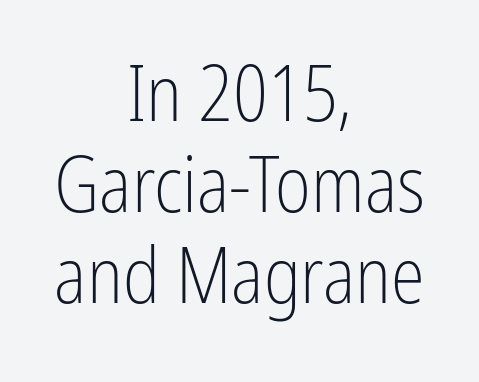
Q: Is the text bold? A: No.
Q: Is the text italic (slanted)? A: No, it is upright.
Q: Is the typeface a serif or a sans-serif typeface? A: Sans-serif.
Q: Is the text underlined? A: No.
Q: How is the paragraph aligned? A: Centered.
Q: Is the spacing between letters normal or unusually wide? A: Normal.
Q: Width (condensed, normal, or wide)? A: Condensed.
Q: Stroke contrast? A: Low.
Q: x-height? A: Medium.
Q: Monospaced? A: No.
